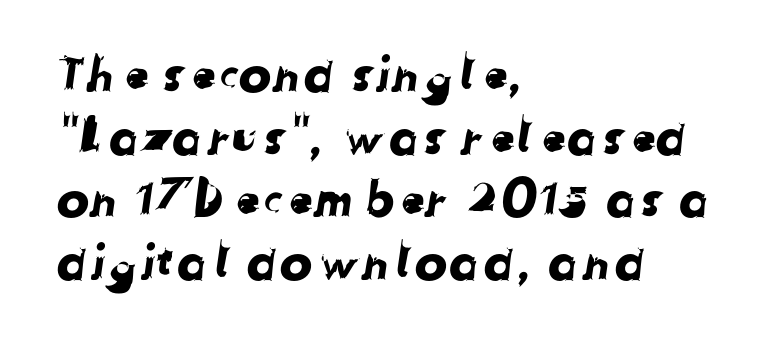
The image shows 49 px sans-serif type; set left-aligned, normal line spacing (1.28x), normal letter spacing, not underlined; low stroke contrast and a medium x-height.
